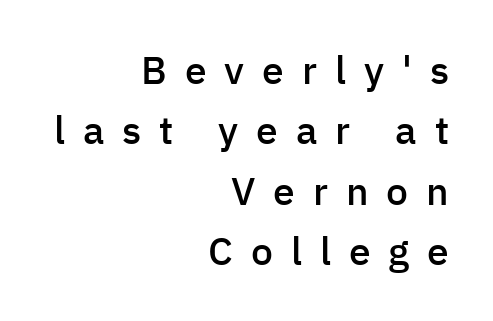
The compositor pushed each line to the right boundary. Students, note that the glyphs here are deliberately spaced far apart. Is this a fixed-width face? No — the glyphs have proportional, varying widths. Bare-footed words on every line. Summary of weight: moderately heavy, a semibold. Grotesque or geometric, the face here clearly has no serifs.
